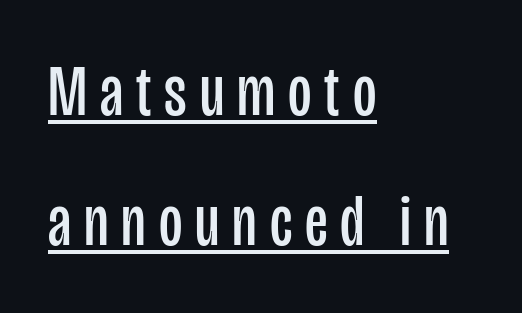
The image shows 72 px regular-weight, condensed sans-serif type, upright; set left-aligned, line spacing 1.8x, underlined; low stroke contrast and a large x-height.
